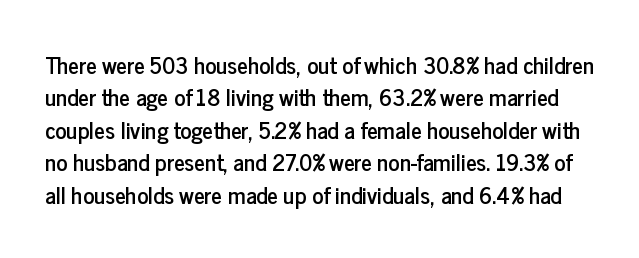
The image shows 23 px text type, upright; set normal line spacing (1.41x), normal letter spacing, not underlined.
